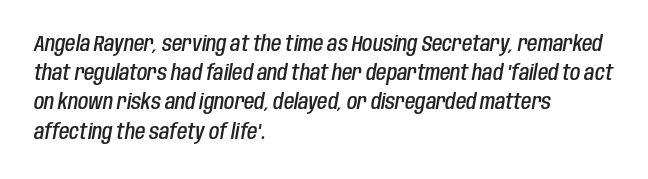
Q: Is the text bold? A: Semi-bold.
Q: Is the text italic (slanted)? A: Yes, it leans right by about 10 degrees.
Q: Is the text underlined? A: No.
Q: How is the paragraph aligned? A: Left-aligned.
Q: Is the spacing between letters normal or unusually wide? A: Normal.
Q: Is the spacing between lines tight, normal or loose? A: Normal.
